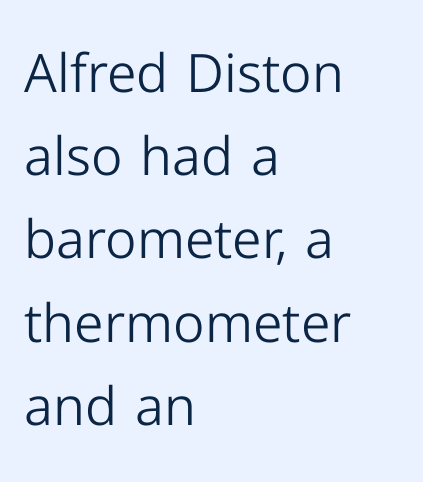
The image shows 53 px light sans-serif type, upright; set left-aligned, normal line spacing (1.57x), normal letter spacing, not underlined; low stroke contrast and a medium x-height.
